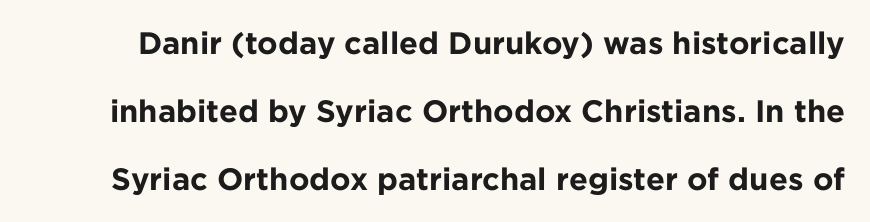
The image shows 31 px bold sans-serif type, upright; set loose line spacing (2.19x), normal letter spacing, not underlined; low stroke contrast and a medium x-height.
